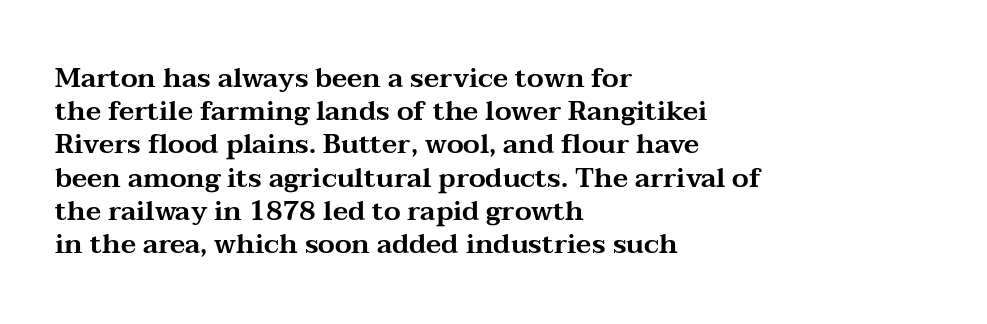
{"italic": "no", "underline": "no", "align": "left", "line_spacing_ratio": 1.23, "letter_spacing": "normal", "letter_spacing_em": 0.0, "glyph_px": 27}
